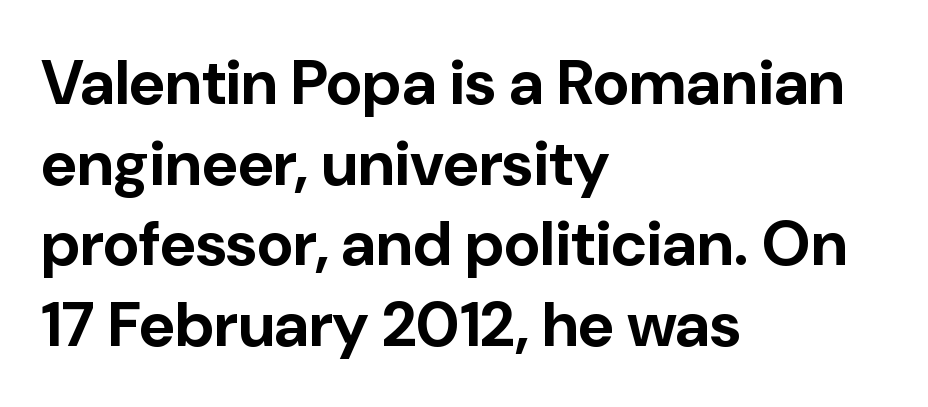
Q: Is the text bold? A: Yes.
Q: Is the text italic (slanted)? A: No, it is upright.
Q: Is the typeface a serif or a sans-serif typeface? A: Sans-serif.
Q: Is the text underlined? A: No.
Q: How is the paragraph aligned? A: Left-aligned.
Q: Is the spacing between letters normal or unusually wide? A: Normal.
Q: Is the spacing between lines tight, normal or loose? A: Normal.
Q: Width (condensed, normal, or wide)? A: Normal.
Q: Stroke contrast? A: Low.
Q: x-height? A: Medium.
Q: Monospaced? A: No.
